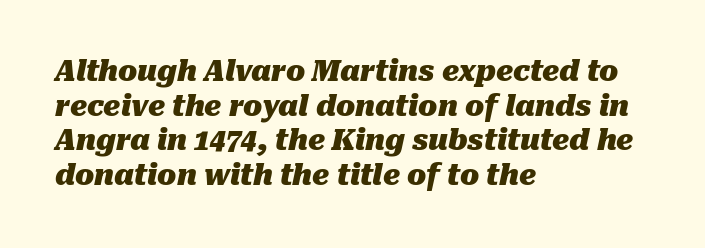
Compared with ordinary roman type, these characters are visibly tilted. Thick stems and heavy bowls — unmistakably bold. Letter spacing: default. Casual observation: everything's shoved over to the left.
